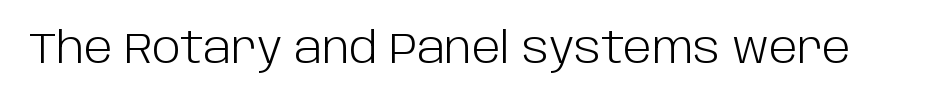
Q: Is the text bold? A: No.
Q: Is the text italic (slanted)? A: No, it is upright.
Q: Is the typeface a serif or a sans-serif typeface? A: Sans-serif.
Q: Is the text underlined? A: No.
Q: Is the spacing between letters normal or unusually wide? A: Normal.
Q: Width (condensed, normal, or wide)? A: Normal.
Q: Stroke contrast? A: Low.
Q: x-height? A: Large.
Q: Monospaced? A: No.
